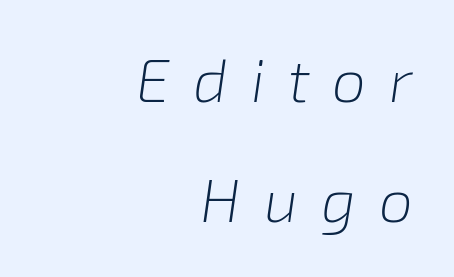
Q: Is the text bold? A: No.
Q: Is the text italic (slanted)? A: Yes, it leans right by about 8 degrees.
Q: Is the text underlined? A: No.
Q: How is the paragraph aligned? A: Right-aligned.
Q: Is the spacing between letters normal or unusually wide? A: Unusually wide.
Q: Is the spacing between lines tight, normal or loose? A: Loose.
Q: Width (condensed, normal, or wide)? A: Normal.
Q: Stroke contrast? A: Low.
Q: x-height? A: Medium.
Q: Monospaced? A: No.
